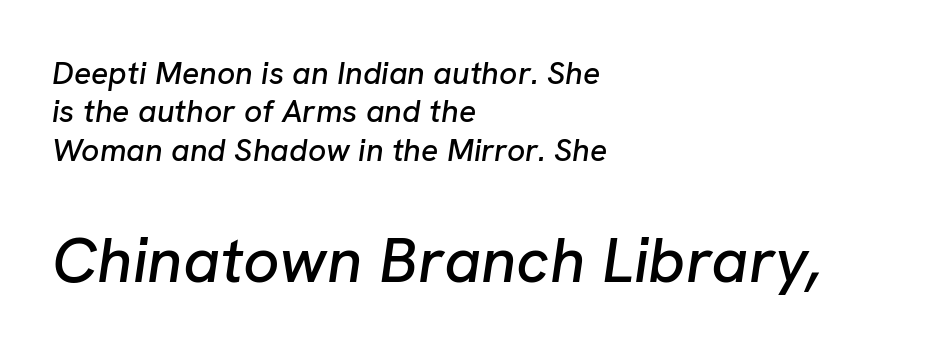
Q: Is the text italic (slanted)? A: Yes, it leans right by about 8 degrees.
Q: Is the text underlined? A: No.
Q: How is the paragraph aligned? A: Left-aligned.
Q: Is the spacing between letters normal or unusually wide? A: Normal.
Q: Which block of text is set in a larger size, the first (top) or the second (bottom)? A: The second (bottom) one.
Q: Width (condensed, normal, or wide)? A: Normal.
Q: Stroke contrast? A: Low.
Q: x-height? A: Medium.
Q: Monospaced? A: No.
